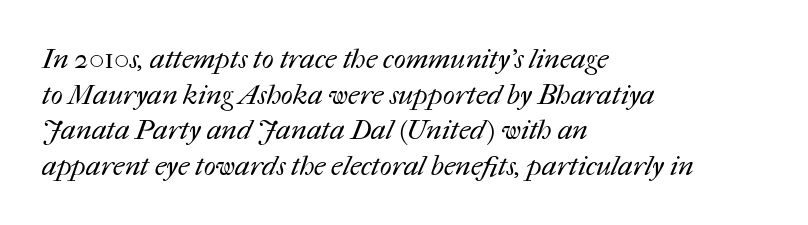
The rendering uses natural spacing where letterforms have individual widths. The rendering uses a moderate line-height, typical for paragraphs. Every row of glyphs begins at an identical x-position on the left. Nobody drew a line under any word here. Stroke mass is kept to a normal reading level or below.
